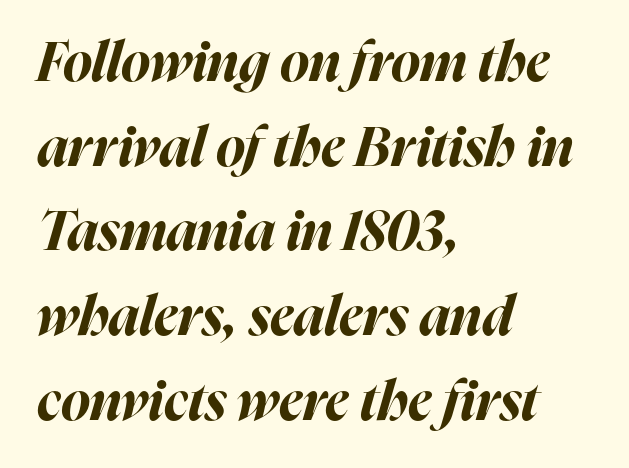
Q: Is the text bold? A: Yes.
Q: Is the text italic (slanted)? A: Yes, it leans right by about 16 degrees.
Q: Is the text underlined? A: No.
Q: How is the paragraph aligned? A: Left-aligned.
Q: Is the spacing between letters normal or unusually wide? A: Normal.
Q: Is the spacing between lines tight, normal or loose? A: Normal.
Q: Width (condensed, normal, or wide)? A: Normal.
Q: Stroke contrast? A: High.
Q: x-height? A: Medium.
Q: Monospaced? A: No.
